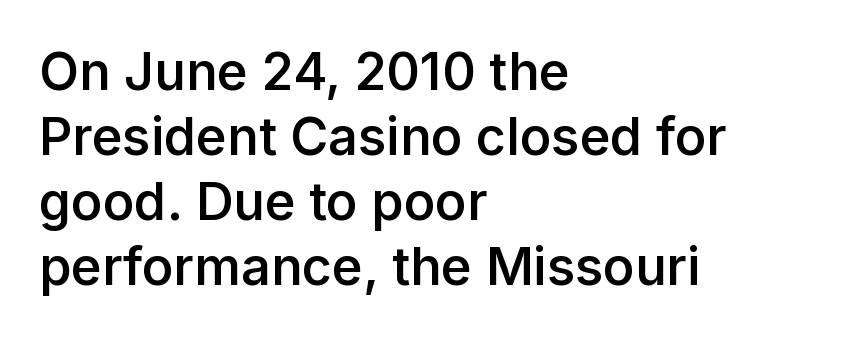
The image shows 52 px semibold sans-serif type, upright; set left-aligned, normal line spacing (1.25x), normal letter spacing, not underlined; low stroke contrast and a medium x-height.
